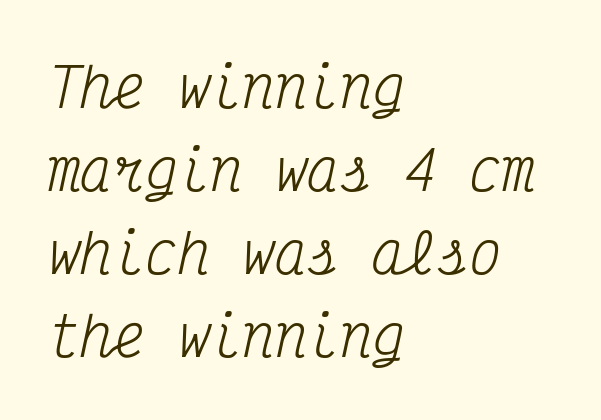
The image shows 54 px regular-weight, condensed serif type, italic (leaning right), monospaced; set left-aligned, normal line spacing (1.54x), normal letter spacing, not underlined; medium stroke contrast and a medium x-height.
